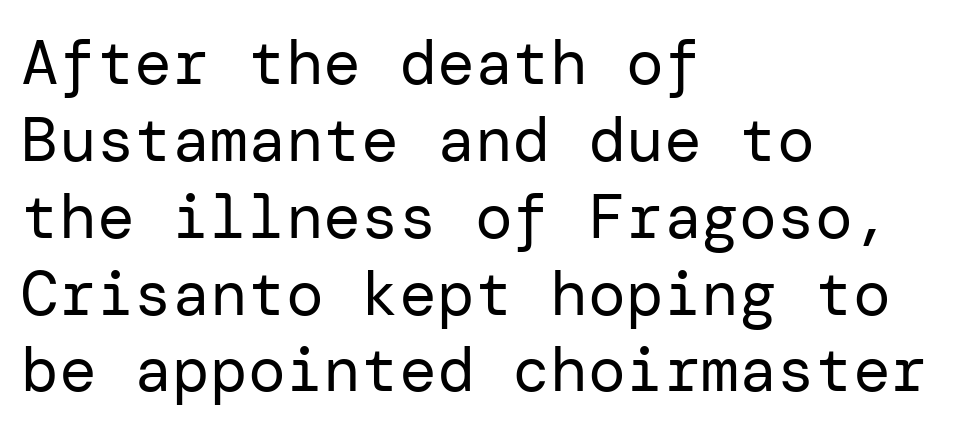
{"serif": "no", "italic": "no", "bold": "no", "weight": "regular", "width": "normal", "stroke_contrast": "low", "x_height": "medium", "underline": "no", "align": "left", "line_spacing_ratio": 1.22, "letter_spacing": "normal", "letter_spacing_em": 0.0, "glyph_px": 63}
